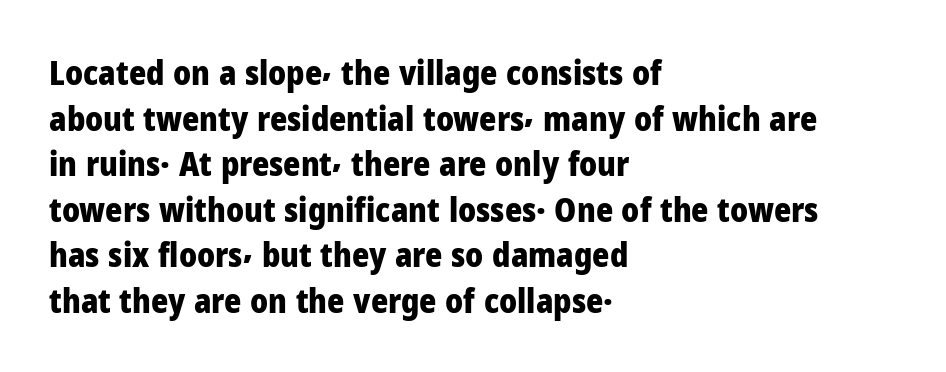
Compared with typical paragraphs, the rows here are spaced about the same. As a designer I'd log this as weight 700, bold. The face used here is rendered with its standard letterfit. Varying glyph widths throughout — classic text-font behaviour. A bare baseline throughout the passage. Unlike a traditional serif, this face leaves its strokes unadorned.
